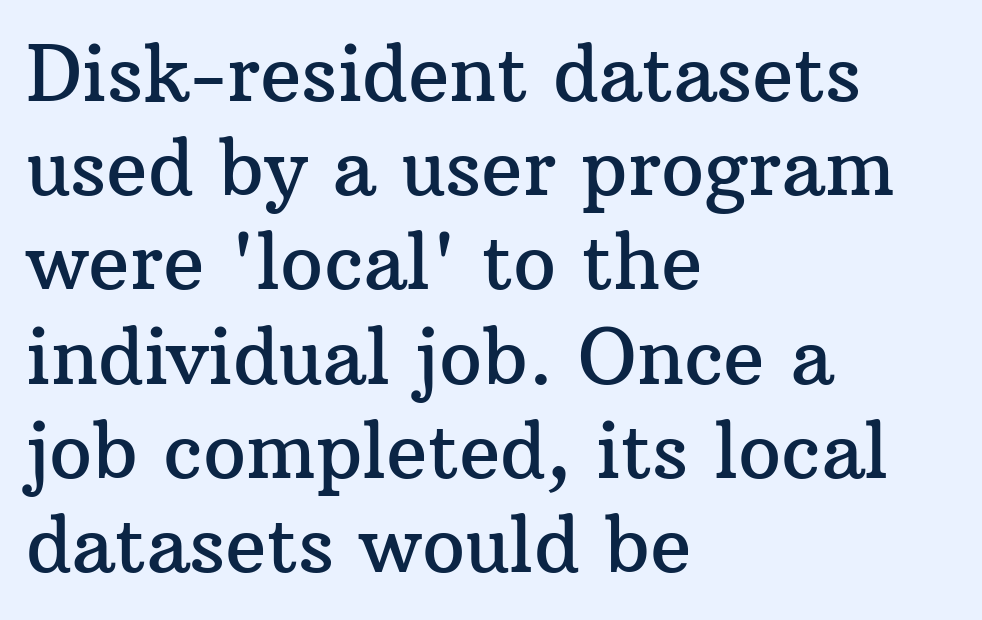
You could not count columns in this text — the font is proportionally spaced. Classification — serif. In terms of letterspacing, this is plain default setting. Every stem runs plumb, perpendicular to the baseline.
